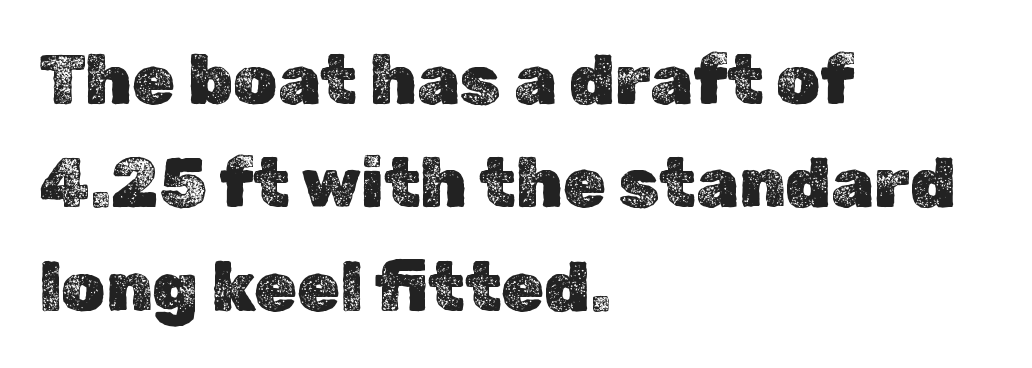
Q: Is the text italic (slanted)? A: No, it is upright.
Q: Is the text underlined? A: No.
Q: How is the paragraph aligned? A: Left-aligned.
Q: Is the spacing between letters normal or unusually wide? A: Normal.
Q: Is the spacing between lines tight, normal or loose? A: Normal.
Q: Width (condensed, normal, or wide)? A: Normal.
Q: x-height? A: Medium.
Q: Monospaced? A: No.
